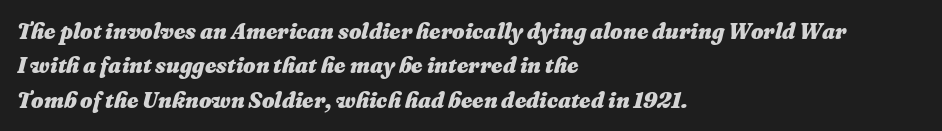
Q: Is the text bold? A: Yes.
Q: Is the text italic (slanted)? A: Yes, it leans right by about 16 degrees.
Q: Is the text underlined? A: No.
Q: How is the paragraph aligned? A: Left-aligned.
Q: Is the spacing between letters normal or unusually wide? A: Normal.
Q: Is the spacing between lines tight, normal or loose? A: Normal.
